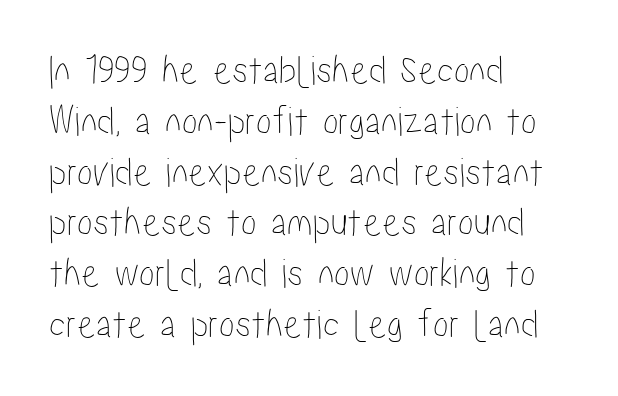
{"italic": "no", "width": "condensed", "stroke_contrast": "low", "x_height": "medium", "monospaced": "no", "underline": "no", "align": "left", "line_spacing_ratio": 1.21, "letter_spacing": "normal", "letter_spacing_em": 0.0, "glyph_px": 42}
